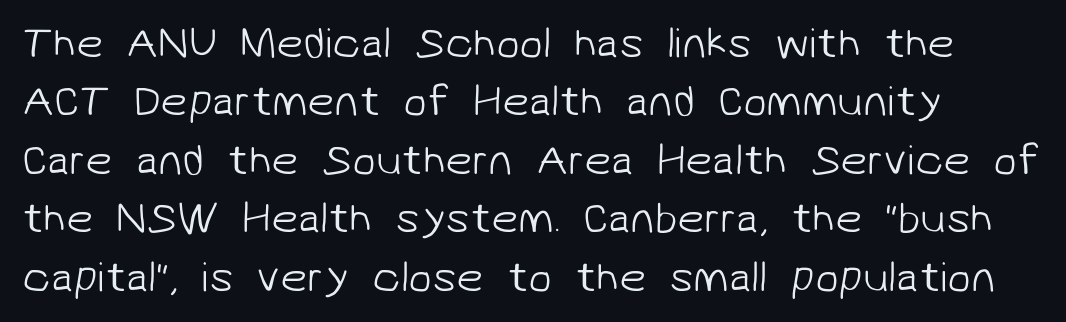
Q: Is the text bold? A: No.
Q: Is the typeface a serif or a sans-serif typeface? A: Sans-serif.
Q: Is the text underlined? A: No.
Q: How is the paragraph aligned? A: Left-aligned.
Q: Is the spacing between letters normal or unusually wide? A: Normal.
Q: Is the spacing between lines tight, normal or loose? A: Normal.
Q: Width (condensed, normal, or wide)? A: Normal.
Q: Stroke contrast? A: Low.
Q: x-height? A: Medium.
Q: Monospaced? A: No.
